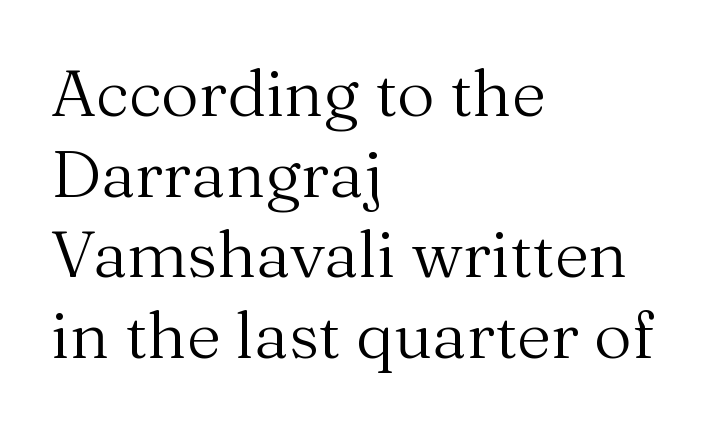
The image shows 66 px regular-weight serif type, upright; set left-aligned, line spacing 1.22x, normal letter spacing, not underlined; medium stroke contrast and a medium x-height.
